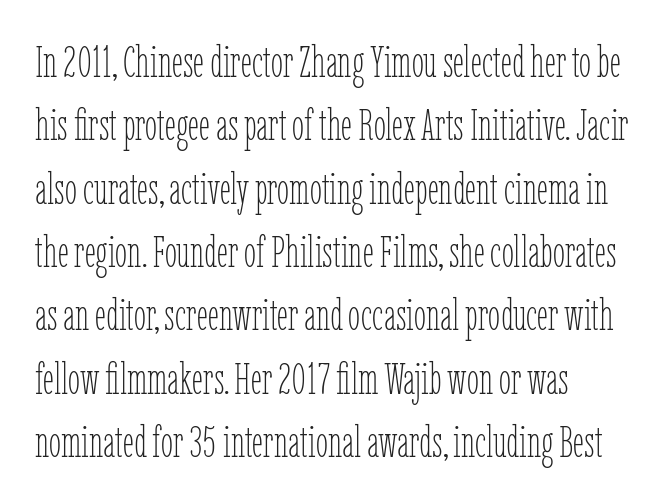
Q: Is the text bold? A: No.
Q: Is the text italic (slanted)? A: No, it is upright.
Q: Is the text underlined? A: No.
Q: How is the paragraph aligned? A: Left-aligned.
Q: Is the spacing between letters normal or unusually wide? A: Normal.
Q: Is the spacing between lines tight, normal or loose? A: Normal.
Q: Width (condensed, normal, or wide)? A: Condensed.
Q: Stroke contrast? A: Low.
Q: x-height? A: Medium.
Q: Monospaced? A: No.
